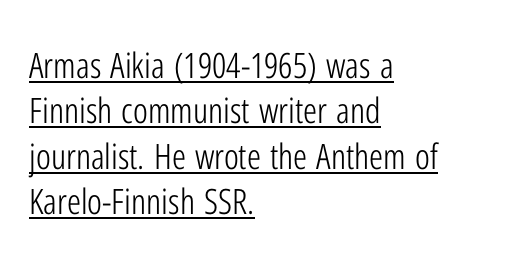
{"serif": "no", "italic": "no", "bold": "no", "weight": "light", "width": "condensed", "stroke_contrast": "low", "x_height": "medium", "monospaced": "no", "underline": "yes", "align": "left", "line_spacing": "normal", "line_spacing_ratio": 1.3, "letter_spacing": "normal", "letter_spacing_em": 0.0, "glyph_px": 35}
